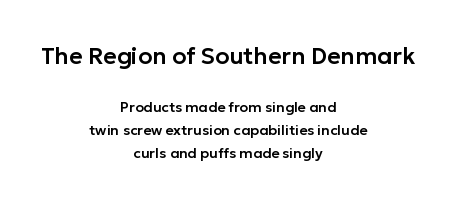
Visually, the top section dominates because its glyphs are scaled up. What's the leading like? Ordinary, nothing unusual. The space directly below the letters is spotless. Look at the tracking — it's just the regular setting, nothing added. Both edges are ragged and mirror each other, which tells us the setting is centered.
